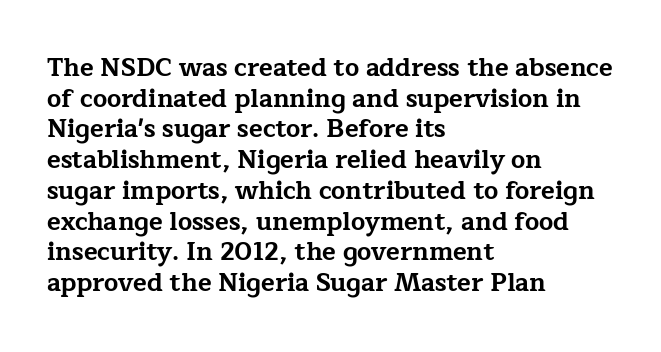
The image shows 25 px bold type, upright; set left-aligned, line spacing 1.23x, normal letter spacing, not underlined.
